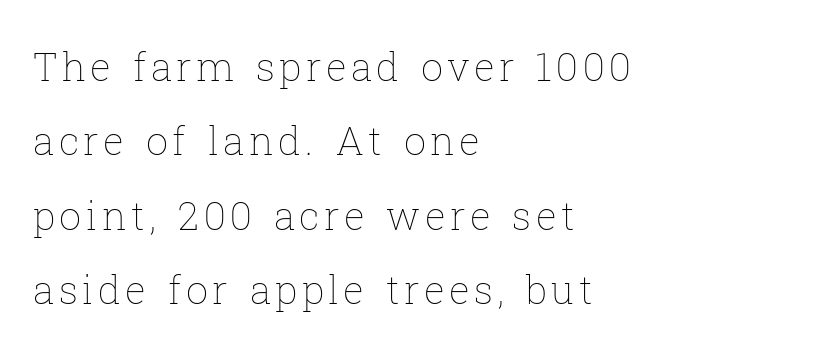
These lines are set flush left with a ragged right edge. You could not count columns in this text — the font is proportionally spaced. Vertically, the passage feels expansive, rows floating well apart. Stroke thickness stays within the range of a standard reading face or lighter.
